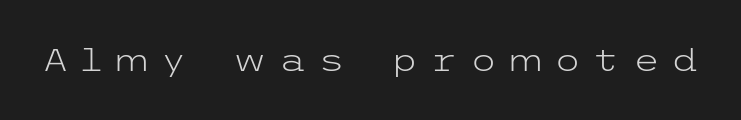
Q: Is the text bold? A: No.
Q: Is the text italic (slanted)? A: No, it is upright.
Q: Is the typeface a serif or a sans-serif typeface? A: Sans-serif.
Q: Is the text underlined? A: No.
Q: Is the spacing between letters normal or unusually wide? A: Unusually wide.
Q: Width (condensed, normal, or wide)? A: Wide.
Q: Stroke contrast? A: Low.
Q: x-height? A: Medium.
